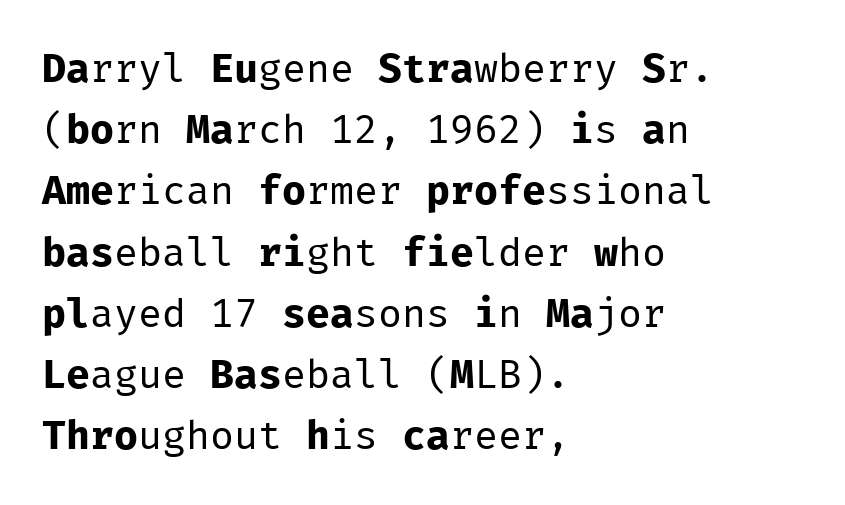
A typesetter would call this monospace, since all characters share one set width. Ascenders rise straight up at ninety degrees. Leading: standard. In CSS terms this would be text-align: left.
